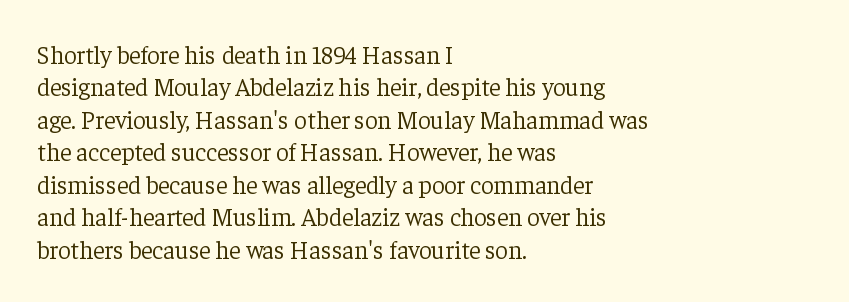
Q: Is the text bold? A: No.
Q: Is the text italic (slanted)? A: No, it is upright.
Q: Is the text underlined? A: No.
Q: How is the paragraph aligned? A: Left-aligned.
Q: Is the spacing between letters normal or unusually wide? A: Normal.
Q: Is the spacing between lines tight, normal or loose? A: Normal.
